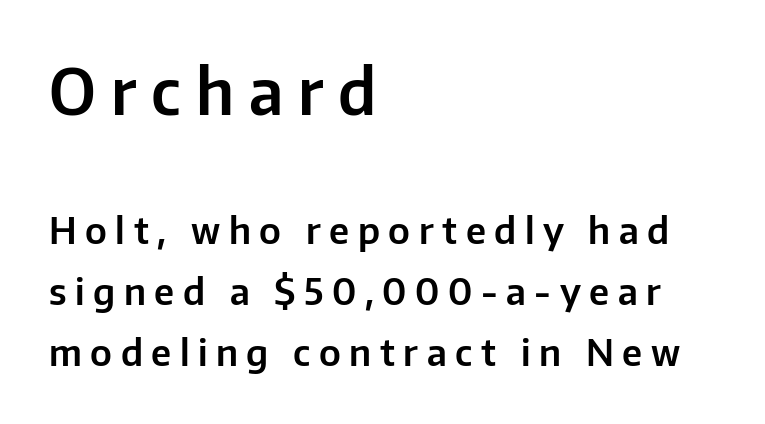
{"serif": "no", "italic": "no", "width": "normal", "stroke_contrast": "low", "x_height": "medium", "monospaced": "no", "underline": "no", "align": "left", "line_spacing": "normal", "line_spacing_ratio": 1.64, "letter_spacing": "wide", "letter_spacing_em": 0.23, "larger_block": "first", "size_ratio": 1.73, "glyph_px": 64}
